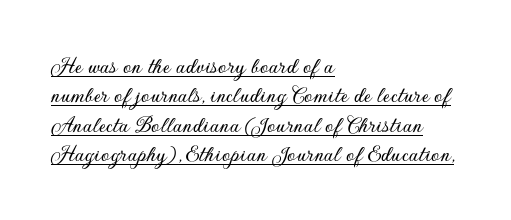
{"underline": "yes", "align": "left", "line_spacing_ratio": 1.22, "letter_spacing": "normal", "letter_spacing_em": 0.0, "glyph_px": 24}
